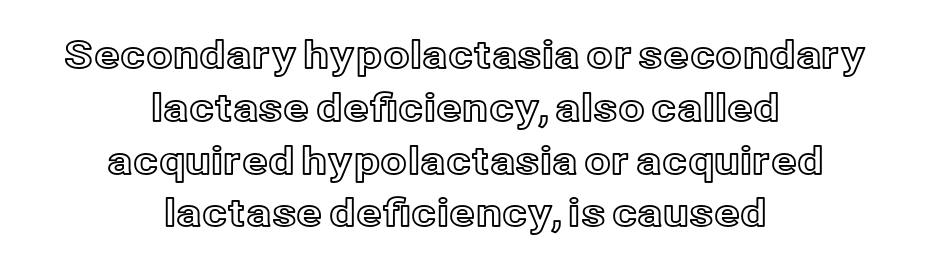
{"italic": "no", "width": "normal", "x_height": "medium", "monospaced": "no", "underline": "no", "align": "center", "line_spacing": "normal", "line_spacing_ratio": 1.39, "letter_spacing": "normal", "letter_spacing_em": 0.0, "glyph_px": 38}
